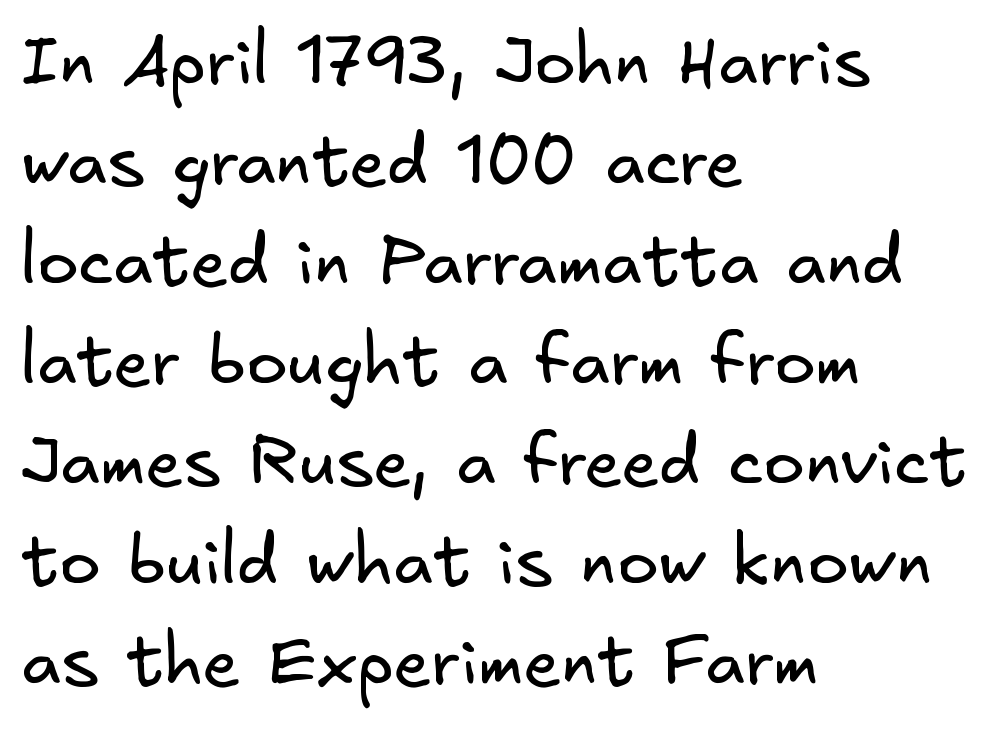
{"serif": "no", "bold": "no", "weight": "regular", "width": "normal", "stroke_contrast": "low", "x_height": "small", "underline": "no", "align": "left", "line_spacing": "normal", "line_spacing_ratio": 1.45, "letter_spacing": "normal", "letter_spacing_em": 0.0, "glyph_px": 69}
